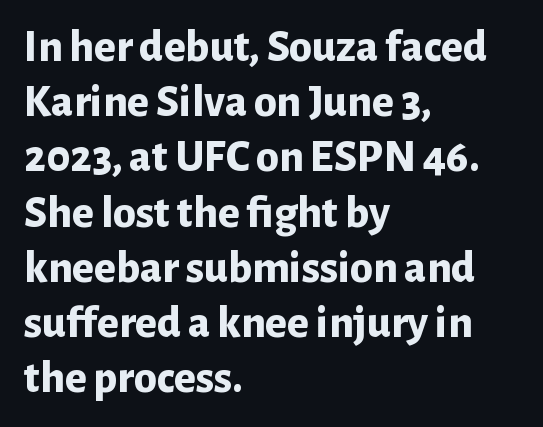
{"serif": "no", "italic": "no", "bold": "yes", "weight": "bold", "width": "normal", "stroke_contrast": "low", "x_height": "medium", "monospaced": "no", "underline": "no", "align": "left", "line_spacing_ratio": 1.2, "letter_spacing": "normal", "letter_spacing_em": 0.0, "glyph_px": 46}
